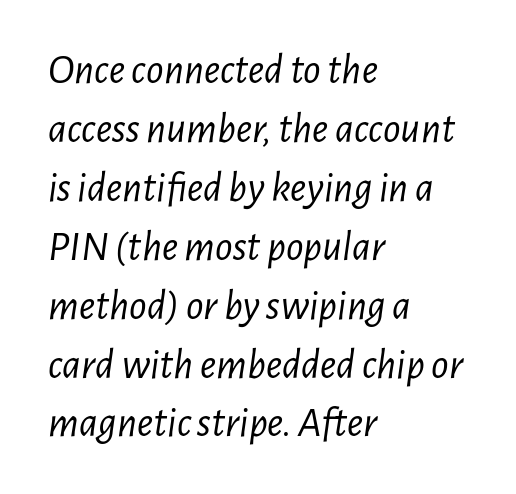
The image shows 43 px light, condensed type, italic (leaning right); set left-aligned, normal line spacing (1.37x), normal letter spacing, not underlined; low stroke contrast and a medium x-height.
